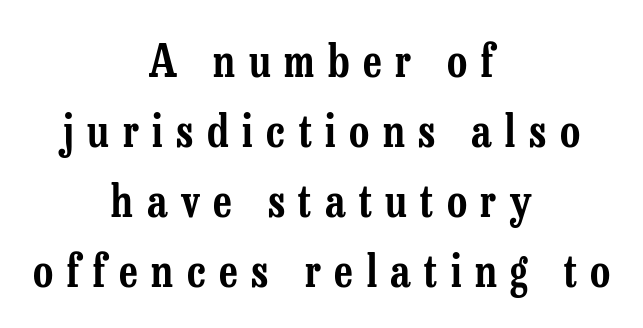
Q: Is the text italic (slanted)? A: No, it is upright.
Q: Is the typeface a serif or a sans-serif typeface? A: Serif.
Q: Is the text underlined? A: No.
Q: How is the paragraph aligned? A: Centered.
Q: Is the spacing between letters normal or unusually wide? A: Unusually wide.
Q: Is the spacing between lines tight, normal or loose? A: Normal.
Q: Width (condensed, normal, or wide)? A: Condensed.
Q: Stroke contrast? A: Low.
Q: x-height? A: Medium.
Q: Monospaced? A: No.
